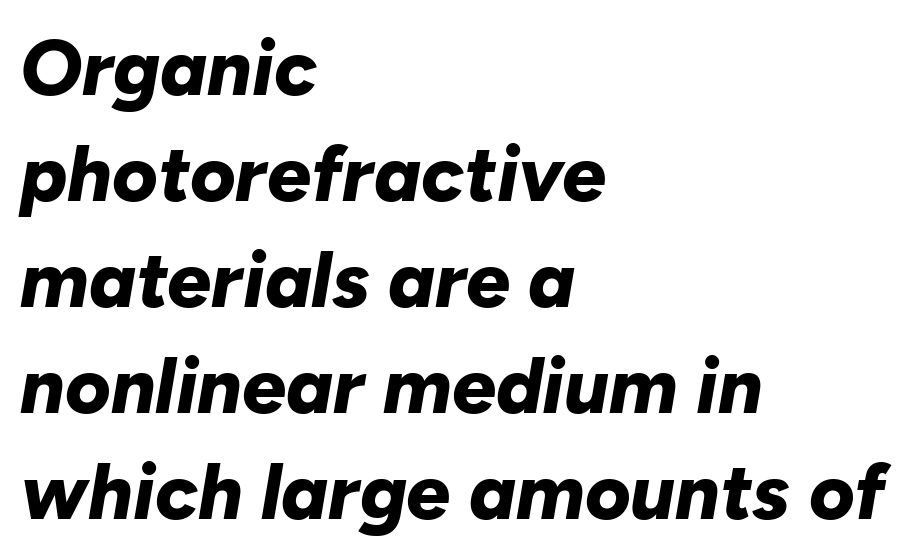
Plenty of ink on the page — the face is bold. The lines sit at an ordinary, default distance from one another. Slanted lettering throughout. The gap between lines stays unmarked.
